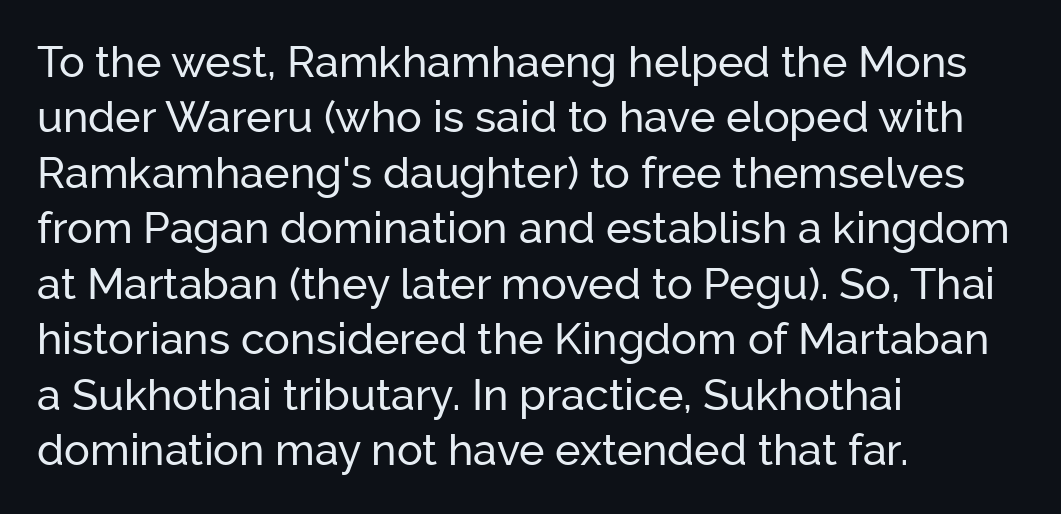
The image shows 43 px sans-serif type, upright; set left-aligned, normal line spacing (1.29x), normal letter spacing, not underlined; low stroke contrast and a medium x-height.
